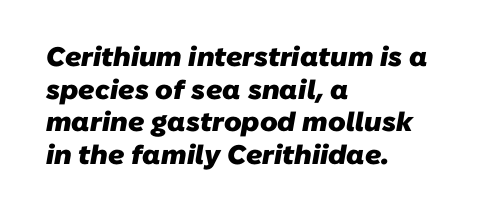
Q: Is the text bold? A: Yes.
Q: Is the text underlined? A: No.
Q: How is the paragraph aligned? A: Left-aligned.
Q: Is the spacing between letters normal or unusually wide? A: Normal.
